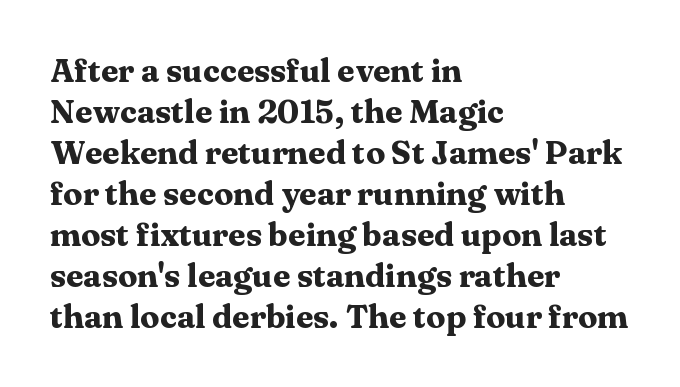
The image shows 32 px heavy, wide serif type, upright; set left-aligned, normal line spacing (1.28x), normal letter spacing, not underlined; medium stroke contrast and a medium x-height.
